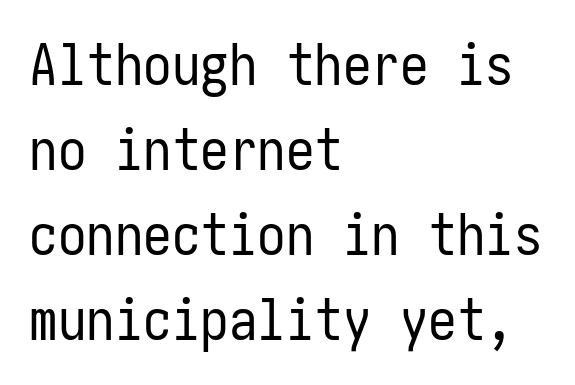
Q: Is the text bold? A: No.
Q: Is the text italic (slanted)? A: No, it is upright.
Q: Is the typeface a serif or a sans-serif typeface? A: Sans-serif.
Q: Is the text underlined? A: No.
Q: How is the paragraph aligned? A: Left-aligned.
Q: Is the spacing between letters normal or unusually wide? A: Normal.
Q: Is the spacing between lines tight, normal or loose? A: Normal.
Q: Width (condensed, normal, or wide)? A: Condensed.
Q: Stroke contrast? A: Low.
Q: x-height? A: Medium.
